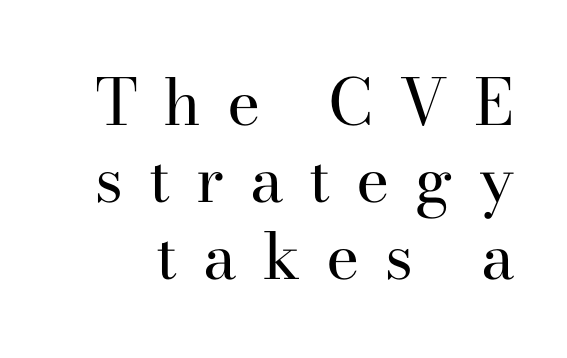
Q: Is the text bold? A: No.
Q: Is the text italic (slanted)? A: No, it is upright.
Q: Is the typeface a serif or a sans-serif typeface? A: Serif.
Q: Is the text underlined? A: No.
Q: Is the spacing between letters normal or unusually wide? A: Unusually wide.
Q: Width (condensed, normal, or wide)? A: Normal.
Q: Stroke contrast? A: High.
Q: x-height? A: Small.
Q: Monospaced? A: No.
